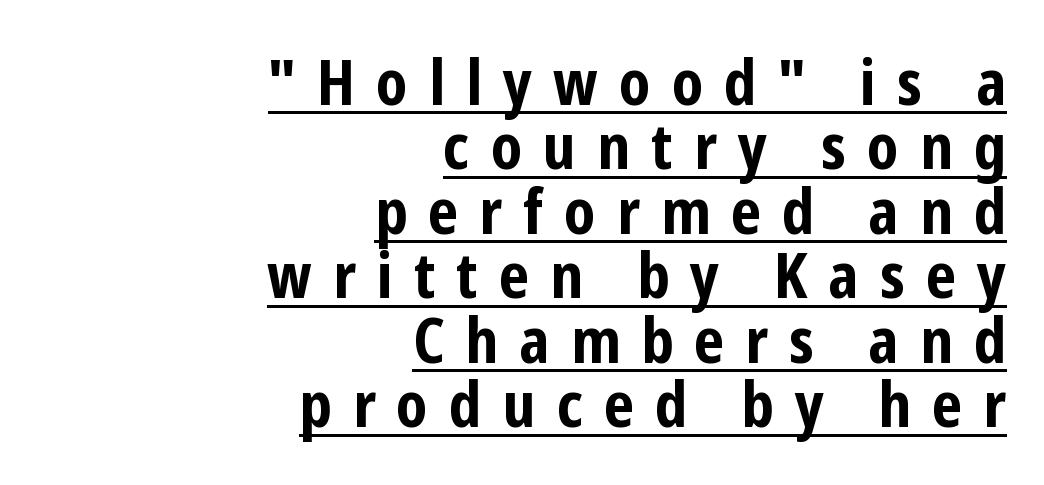
The image shows 62 px bold, condensed sans-serif type, upright; set right-aligned, tight line spacing (1.04x), unusually wide letter spacing (+0.34 em), underlined; low stroke contrast and a medium x-height.
